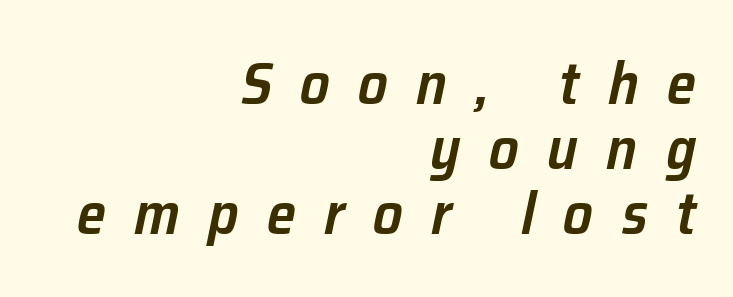
The image shows 59 px semibold type, italic (leaning right); set right-aligned, tight line spacing (1.1x), unusually wide letter spacing (+0.48 em), not underlined; low stroke contrast and a medium x-height.
